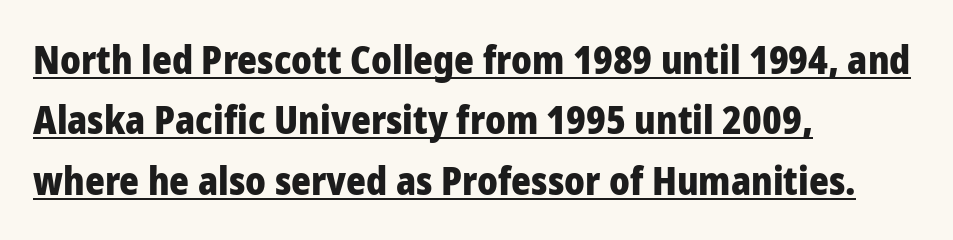
{"serif": "no", "italic": "no", "bold": "yes", "weight": "heavy", "width": "normal", "stroke_contrast": "low", "x_height": "medium", "monospaced": "no", "underline": "yes", "align": "left", "line_spacing": "normal", "line_spacing_ratio": 1.59, "letter_spacing": "normal", "letter_spacing_em": 0.0, "glyph_px": 38}
